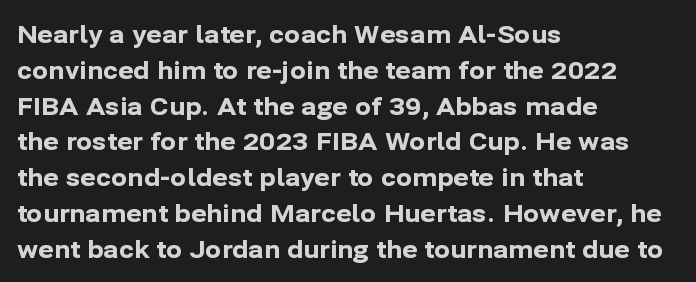
The image shows 24 px bold type, upright; set left-aligned, normal line spacing (1.49x), normal letter spacing, not underlined.
